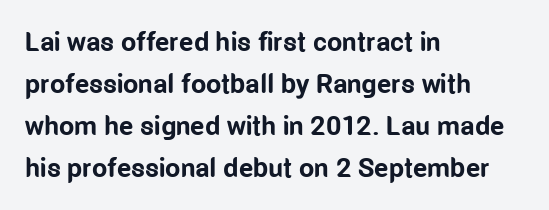
The image shows 27 px bold type, upright; set left-aligned, normal line spacing (1.56x), normal letter spacing, not underlined.
